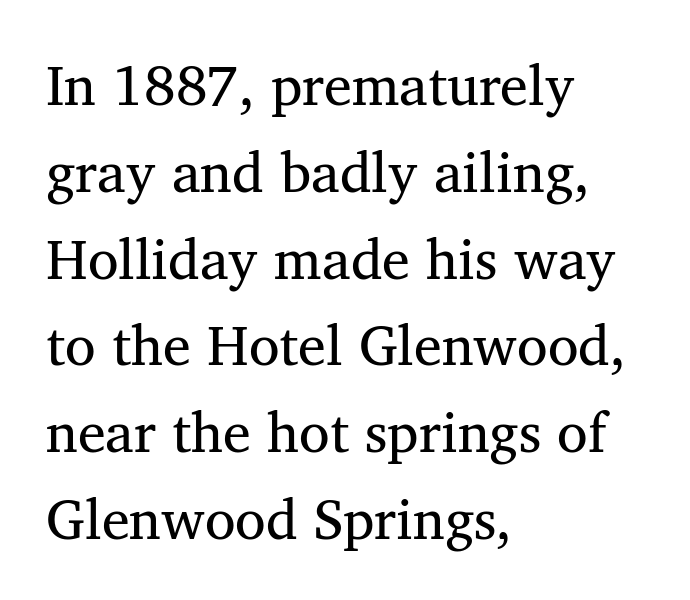
Q: Is the text bold? A: No.
Q: Is the typeface a serif or a sans-serif typeface? A: Serif.
Q: Is the text underlined? A: No.
Q: How is the paragraph aligned? A: Left-aligned.
Q: Is the spacing between letters normal or unusually wide? A: Normal.
Q: Is the spacing between lines tight, normal or loose? A: Normal.
Q: Width (condensed, normal, or wide)? A: Normal.
Q: Stroke contrast? A: Medium.
Q: x-height? A: Medium.
Q: Monospaced? A: No.
